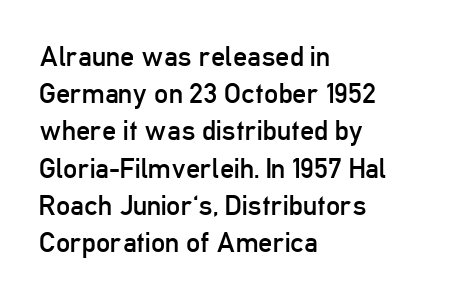
{"serif": "no", "italic": "no", "bold": "no", "weight": "regular", "width": "condensed", "stroke_contrast": "low", "x_height": "medium", "monospaced": "no", "underline": "no", "align": "left", "line_spacing": "normal", "line_spacing_ratio": 1.33, "letter_spacing": "normal", "letter_spacing_em": 0.0, "glyph_px": 28}
